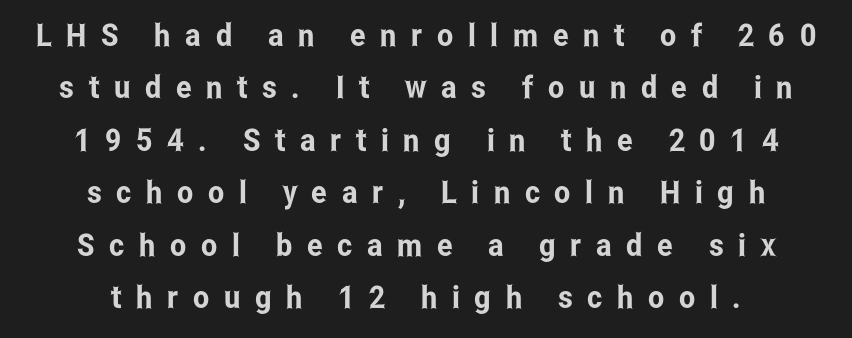
Q: Is the text italic (slanted)? A: No, it is upright.
Q: Is the typeface a serif or a sans-serif typeface? A: Sans-serif.
Q: Is the text underlined? A: No.
Q: How is the paragraph aligned? A: Centered.
Q: Is the spacing between letters normal or unusually wide? A: Unusually wide.
Q: Is the spacing between lines tight, normal or loose? A: Normal.
Q: Width (condensed, normal, or wide)? A: Condensed.
Q: Stroke contrast? A: Low.
Q: x-height? A: Medium.
Q: Monospaced? A: No.
